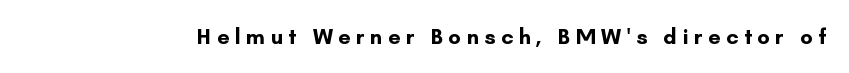
Posture: upright roman. Letter spacing: wide. Stroke thickness is high; the sample reads as a true bold. Lines of text with bare space underneath.
